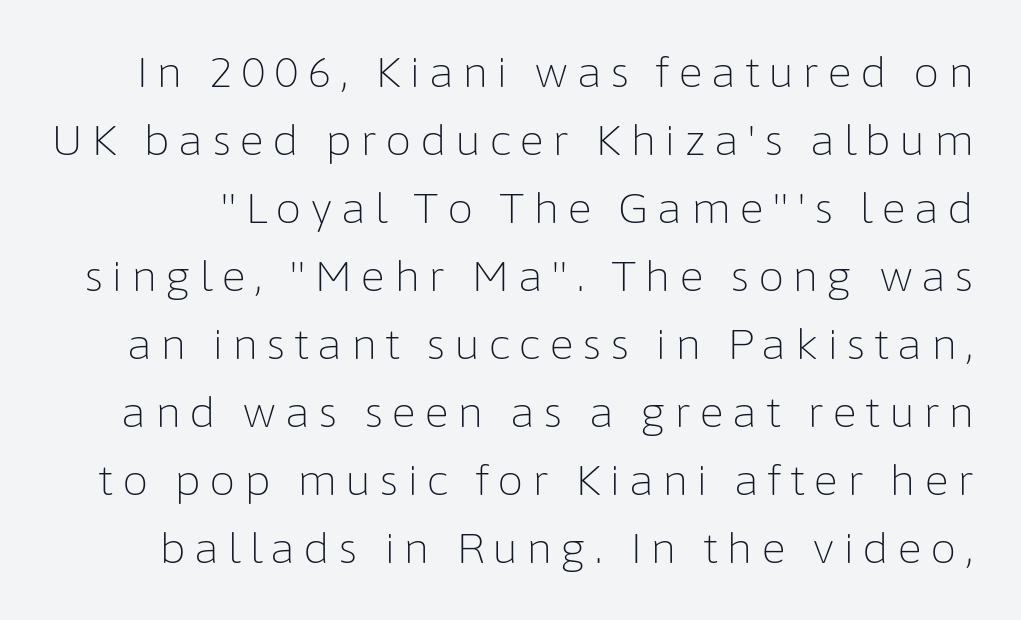
Q: Is the text bold? A: No.
Q: Is the text italic (slanted)? A: No, it is upright.
Q: Is the typeface a serif or a sans-serif typeface? A: Sans-serif.
Q: Is the text underlined? A: No.
Q: Is the spacing between lines tight, normal or loose? A: Normal.
Q: Width (condensed, normal, or wide)? A: Normal.
Q: Stroke contrast? A: Low.
Q: x-height? A: Medium.
Q: Monospaced? A: No.
